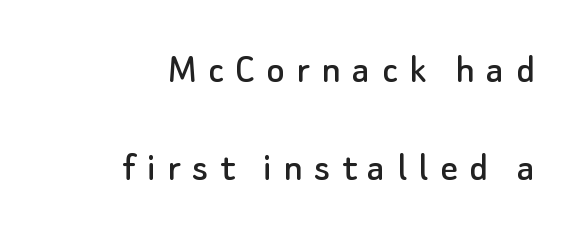
The face used here is proportionally spaced, like ordinary book or web type. The characters display no serif detailing; their extremities are plain. Line endings align vertically; line beginnings do not. Short note: letters widely spaced.
